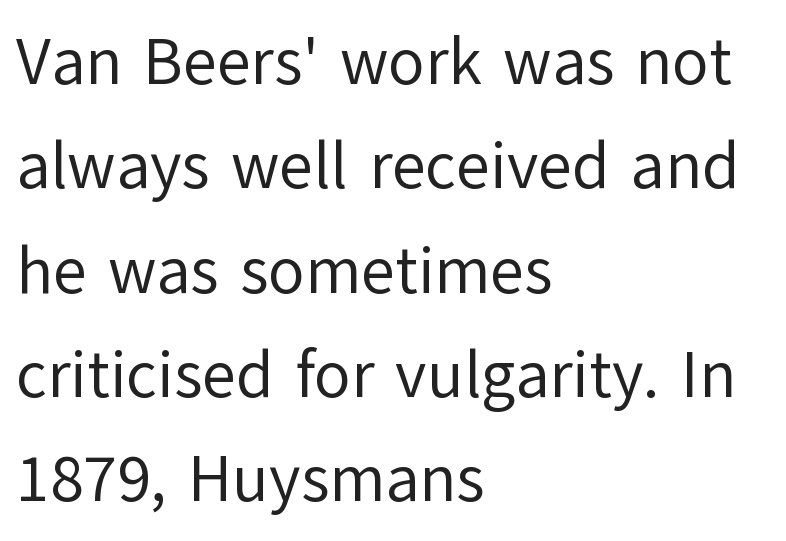
Q: Is the text bold? A: No.
Q: Is the text italic (slanted)? A: No, it is upright.
Q: Is the typeface a serif or a sans-serif typeface? A: Sans-serif.
Q: Is the text underlined? A: No.
Q: How is the paragraph aligned? A: Left-aligned.
Q: Is the spacing between letters normal or unusually wide? A: Normal.
Q: Is the spacing between lines tight, normal or loose? A: Normal.
Q: Width (condensed, normal, or wide)? A: Normal.
Q: Stroke contrast? A: Low.
Q: x-height? A: Medium.
Q: Monospaced? A: No.
